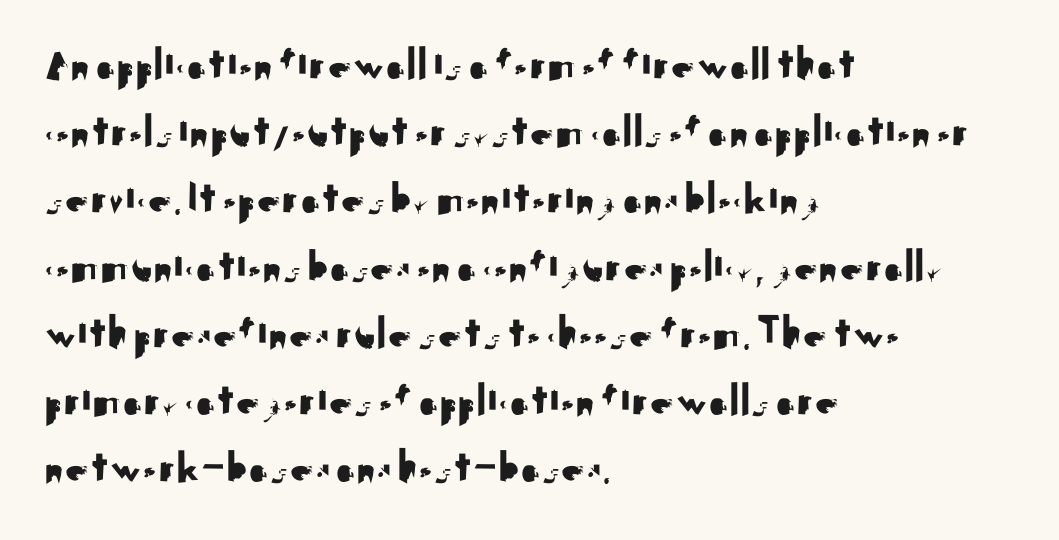
Q: Is the text italic (slanted)? A: No, it is upright.
Q: Is the typeface a serif or a sans-serif typeface? A: Sans-serif.
Q: Is the text underlined? A: No.
Q: How is the paragraph aligned? A: Left-aligned.
Q: Is the spacing between letters normal or unusually wide? A: Normal.
Q: Is the spacing between lines tight, normal or loose? A: Normal.
Q: Width (condensed, normal, or wide)? A: Normal.
Q: Stroke contrast? A: Medium.
Q: x-height? A: Small.
Q: Monospaced? A: No.
